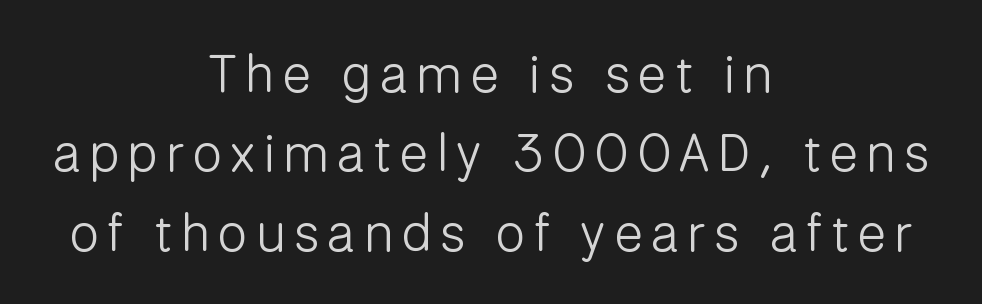
If you measured baseline to baseline, you'd find a middling distance. Stems here are at most as thick as an everyday book face. The face used here is a sans, in the tradition of grotesques and geometrics. Bare-footed words on every line. If you drew a line through each stem, it would be perfectly vertical. Both edges are ragged and mirror each other, which tells us the setting is centered.
